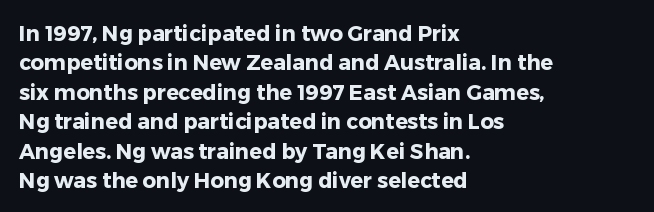
{"italic": "no", "bold": "yes", "underline": "no", "align": "left", "line_spacing": "normal", "line_spacing_ratio": 1.4, "letter_spacing": "normal", "letter_spacing_em": 0.0, "glyph_px": 21}
